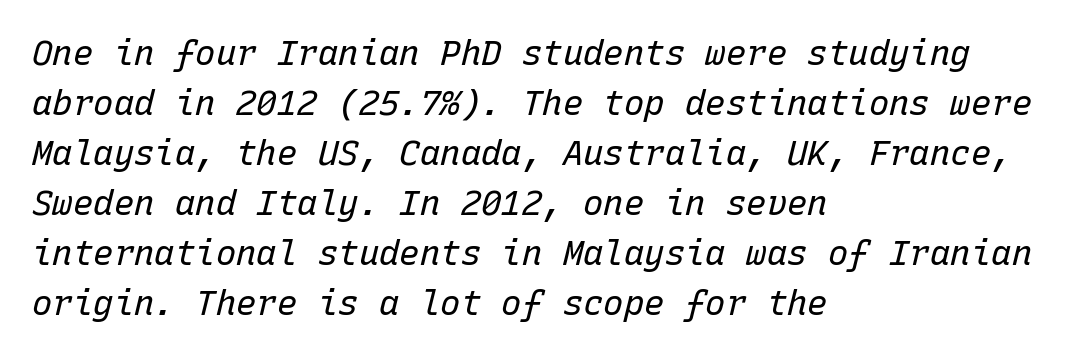
{"italic": "yes", "lean": "right", "slant_degrees": 15, "bold": "no", "weight": "regular", "width": "normal", "stroke_contrast": "low", "x_height": "medium", "monospaced": "yes", "underline": "no", "align": "left", "line_spacing": "normal", "line_spacing_ratio": 1.47, "letter_spacing": "normal", "letter_spacing_em": 0.0, "glyph_px": 34}
